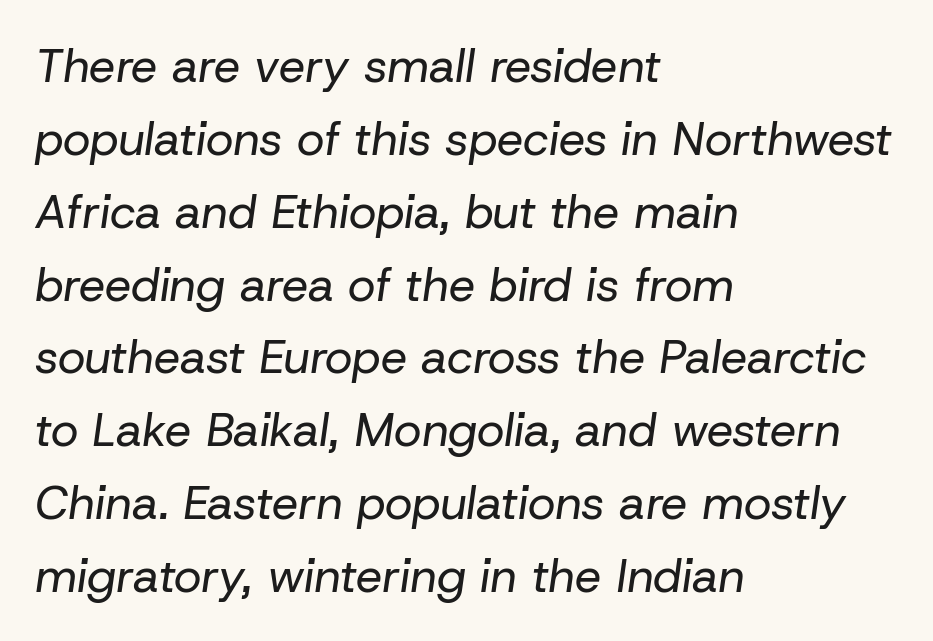
{"italic": "yes", "lean": "right", "slant_degrees": 8, "bold": "no", "weight": "regular", "width": "normal", "stroke_contrast": "low", "x_height": "medium", "monospaced": "no", "underline": "no", "align": "left", "line_spacing": "normal", "line_spacing_ratio": 1.55, "letter_spacing": "normal", "letter_spacing_em": 0.0, "glyph_px": 47}
